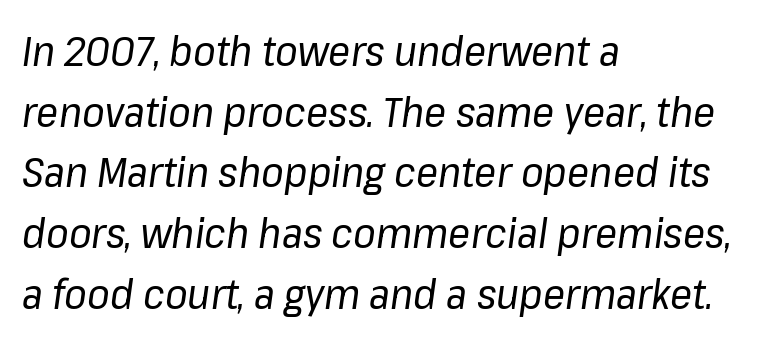
Q: Is the text bold? A: No.
Q: Is the text italic (slanted)? A: Yes, it leans right by about 8 degrees.
Q: Is the text underlined? A: No.
Q: How is the paragraph aligned? A: Left-aligned.
Q: Is the spacing between letters normal or unusually wide? A: Normal.
Q: Is the spacing between lines tight, normal or loose? A: Normal.
Q: Width (condensed, normal, or wide)? A: Normal.
Q: Stroke contrast? A: Low.
Q: x-height? A: Medium.
Q: Monospaced? A: No.
